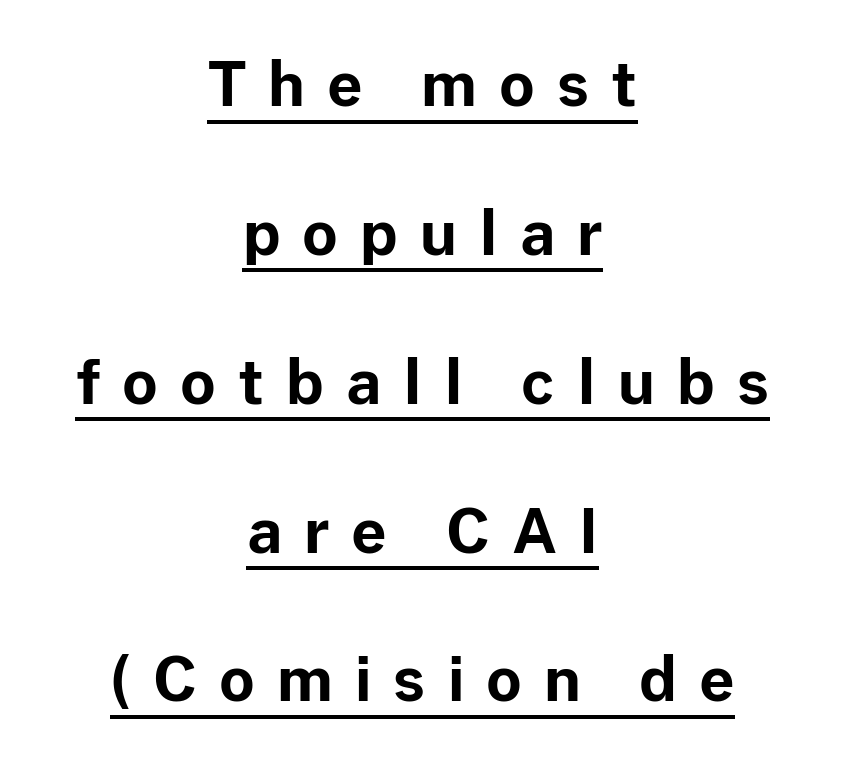
The image shows 61 px bold sans-serif type, upright; set centered, loose line spacing (2.44x), unusually wide letter spacing (+0.36 em), underlined; low stroke contrast and a medium x-height.
